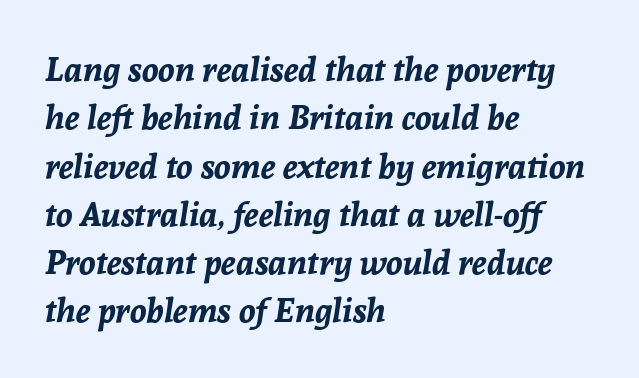
The image shows 34 px bold type, italic (leaning right); set left-aligned, normal line spacing (1.42x), normal letter spacing, not underlined; low stroke contrast and a medium x-height.
